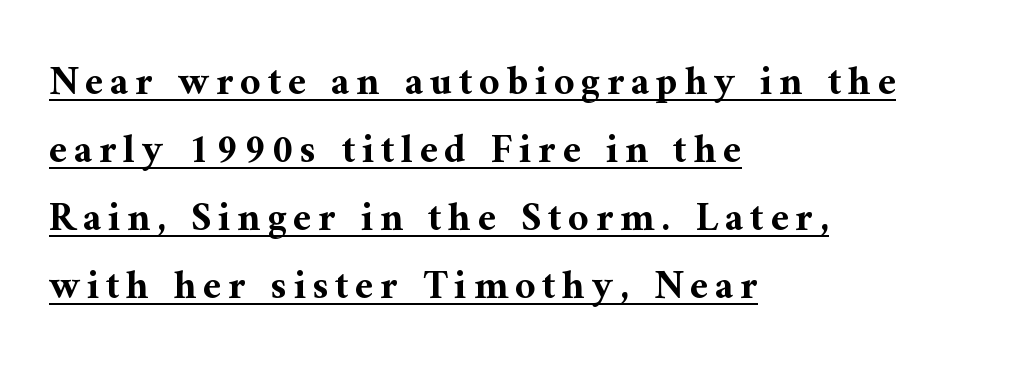
The image shows 40 px bold serif type, upright; set left-aligned, normal line spacing (1.7x), underlined; medium stroke contrast and a medium x-height.
